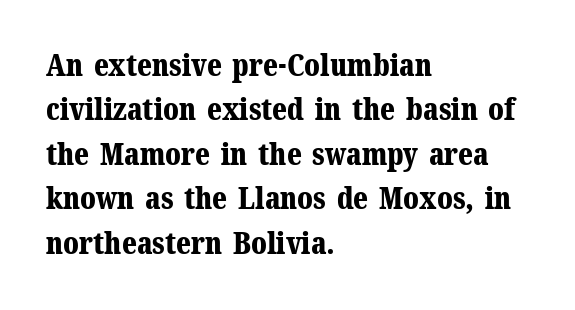
{"serif": "yes", "italic": "no", "bold": "yes", "weight": "bold", "width": "normal", "stroke_contrast": "medium", "x_height": "medium", "monospaced": "no", "underline": "no", "align": "left", "line_spacing": "normal", "line_spacing_ratio": 1.48, "letter_spacing": "normal", "letter_spacing_em": 0.0, "glyph_px": 30}
